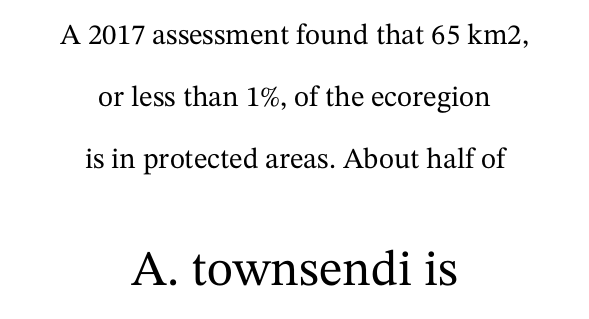
Q: Is the text italic (slanted)? A: No, it is upright.
Q: Is the typeface a serif or a sans-serif typeface? A: Serif.
Q: Is the text underlined? A: No.
Q: How is the paragraph aligned? A: Centered.
Q: Is the spacing between letters normal or unusually wide? A: Normal.
Q: Is the spacing between lines tight, normal or loose? A: Loose.
Q: Which block of text is set in a larger size, the first (top) or the second (bottom)? A: The second (bottom) one.
Q: Width (condensed, normal, or wide)? A: Normal.
Q: Stroke contrast? A: Medium.
Q: x-height? A: Medium.
Q: Monospaced? A: No.
